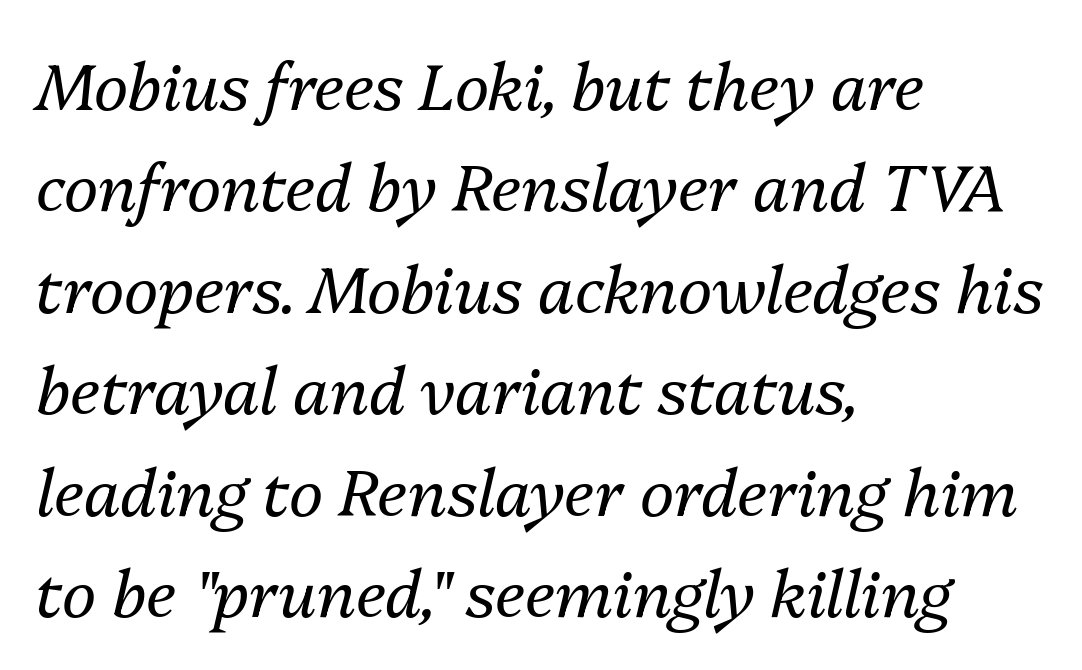
Q: Is the text bold? A: No.
Q: Is the text italic (slanted)? A: Yes, it leans right by about 13 degrees.
Q: Is the text underlined? A: No.
Q: How is the paragraph aligned? A: Left-aligned.
Q: Is the spacing between letters normal or unusually wide? A: Normal.
Q: Is the spacing between lines tight, normal or loose? A: Normal.
Q: Width (condensed, normal, or wide)? A: Normal.
Q: Stroke contrast? A: Medium.
Q: x-height? A: Medium.
Q: Monospaced? A: No.
